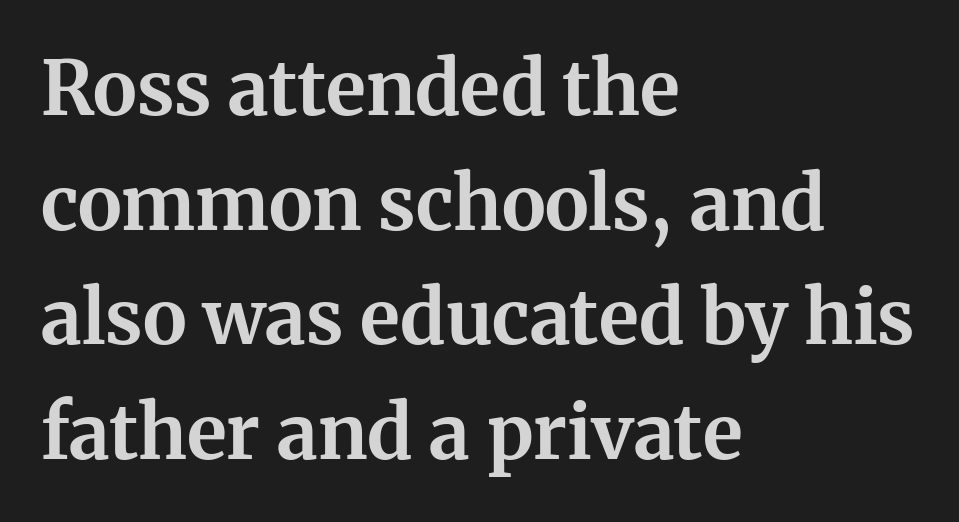
Q: Is the text bold? A: Yes.
Q: Is the text italic (slanted)? A: No, it is upright.
Q: Is the typeface a serif or a sans-serif typeface? A: Serif.
Q: Is the text underlined? A: No.
Q: How is the paragraph aligned? A: Left-aligned.
Q: Is the spacing between letters normal or unusually wide? A: Normal.
Q: Is the spacing between lines tight, normal or loose? A: Normal.
Q: Width (condensed, normal, or wide)? A: Normal.
Q: Stroke contrast? A: Medium.
Q: x-height? A: Medium.
Q: Monospaced? A: No.
